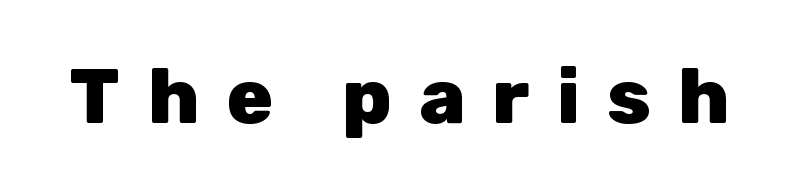
The image shows 77 px heavy sans-serif type, upright; set unusually wide letter spacing (+0.35 em), not underlined; low stroke contrast and a medium x-height.
